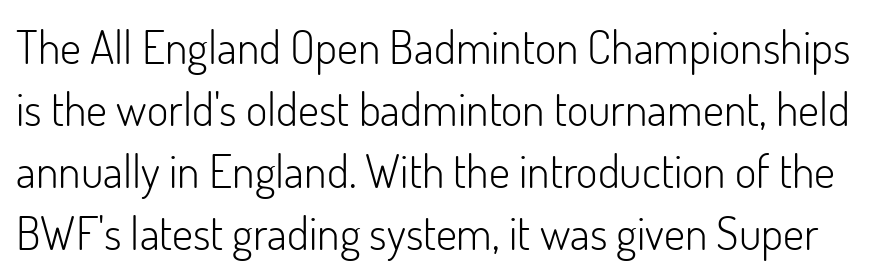
Q: Is the text bold? A: No.
Q: Is the text italic (slanted)? A: No, it is upright.
Q: Is the typeface a serif or a sans-serif typeface? A: Sans-serif.
Q: Is the text underlined? A: No.
Q: Is the spacing between letters normal or unusually wide? A: Normal.
Q: Is the spacing between lines tight, normal or loose? A: Normal.
Q: Width (condensed, normal, or wide)? A: Normal.
Q: Stroke contrast? A: Low.
Q: x-height? A: Small.
Q: Monospaced? A: No.
